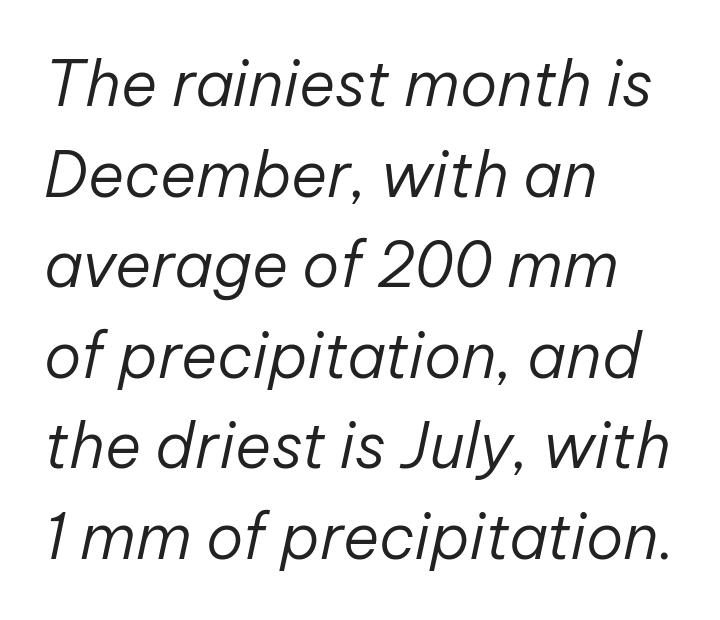
{"italic": "yes", "lean": "right", "slant_degrees": 12, "bold": "no", "weight": "regular", "width": "normal", "stroke_contrast": "low", "x_height": "medium", "monospaced": "no", "underline": "no", "align": "left", "line_spacing": "normal", "line_spacing_ratio": 1.46, "letter_spacing": "normal", "letter_spacing_em": 0.0, "glyph_px": 62}
